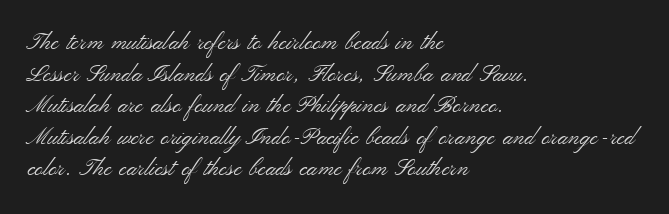
Q: Is the text bold? A: No.
Q: Is the text italic (slanted)? A: Yes.
Q: Is the text underlined? A: No.
Q: How is the paragraph aligned? A: Left-aligned.
Q: Is the spacing between letters normal or unusually wide? A: Normal.
Q: Is the spacing between lines tight, normal or loose? A: Normal.
